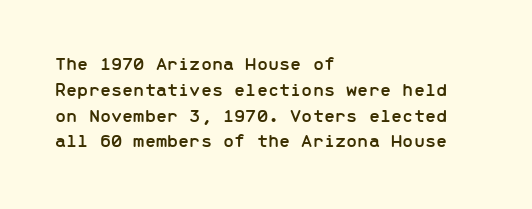
Q: Is the text italic (slanted)? A: No, it is upright.
Q: Is the text underlined? A: No.
Q: How is the paragraph aligned? A: Left-aligned.
Q: Is the spacing between letters normal or unusually wide? A: Normal.
Q: Is the spacing between lines tight, normal or loose? A: Normal.
